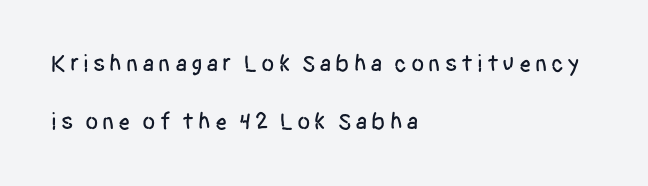
Rows of type keep a wide berth in the vertical direction. Ordinary non-slanted type is in use. Is the block centered? No — it sits flush against the left margin. The specimen omits any rule beneath the text block's lines.
